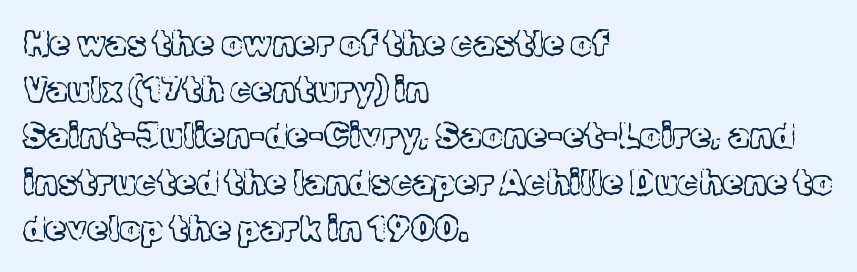
Weight: regular or lighter. Is the letter spacing exaggerated? No — it looks like the ordinary default. The rendering uses natural spacing where letterforms have individual widths. The baseline area is clear. The lines in this sample share a left origin and differ only in where they stop. In terms of letterform style, serifs are clearly present.
